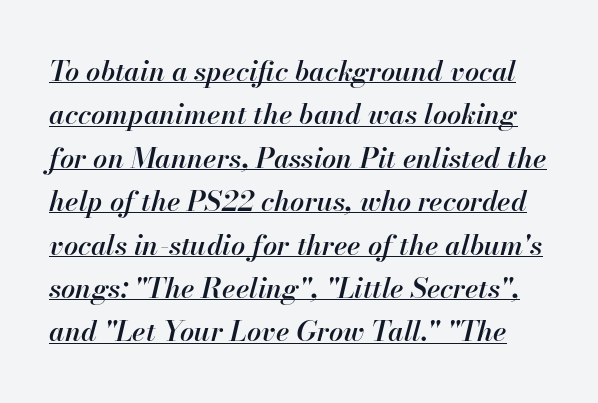
Q: Is the text bold? A: Semi-bold.
Q: Is the text italic (slanted)? A: Yes, it leans right by about 13 degrees.
Q: Is the text underlined? A: Yes.
Q: Is the spacing between letters normal or unusually wide? A: Normal.
Q: Is the spacing between lines tight, normal or loose? A: Normal.
Q: Width (condensed, normal, or wide)? A: Normal.
Q: Stroke contrast? A: High.
Q: x-height? A: Small.
Q: Monospaced? A: No.
